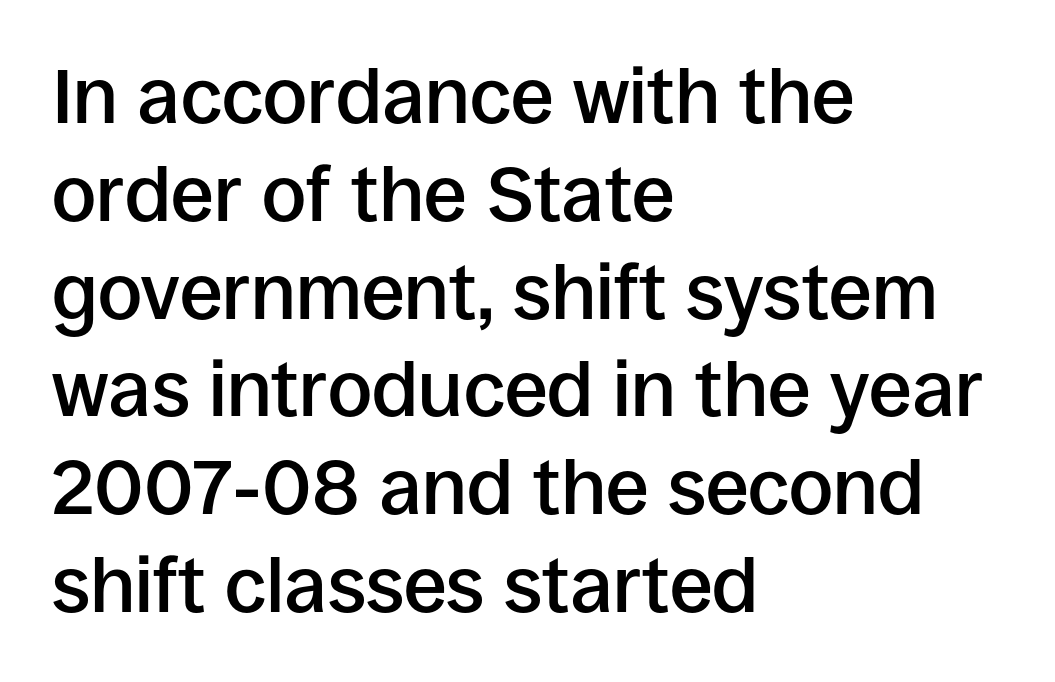
Looks like regular typesetting: each glyph gets only the width it needs. Notice the strokes are somewhat thickened but not fully heavy: this is a semibold. These lines sit exactly where default settings would place them. Rule under the text: the space is simply empty.
